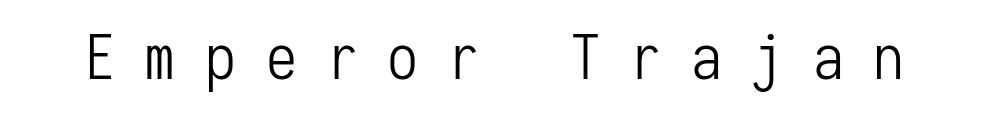
Upright lettering throughout. Each word looks stretched out because of the extra space between its letters. These lines are rendered in a fixed-pitch font. Stems and bowls with no extra thickness — not bold. The letters carry no serifs — their stems end cleanly without finishing strokes. Clear beneath every line of the passage.
